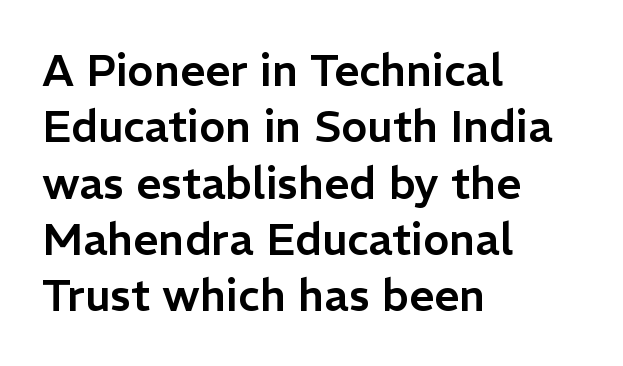
Q: Is the text italic (slanted)? A: No, it is upright.
Q: Is the typeface a serif or a sans-serif typeface? A: Sans-serif.
Q: Is the text underlined? A: No.
Q: How is the paragraph aligned? A: Left-aligned.
Q: Is the spacing between letters normal or unusually wide? A: Normal.
Q: Is the spacing between lines tight, normal or loose? A: Normal.
Q: Width (condensed, normal, or wide)? A: Normal.
Q: Stroke contrast? A: Low.
Q: x-height? A: Medium.
Q: Monospaced? A: No.
